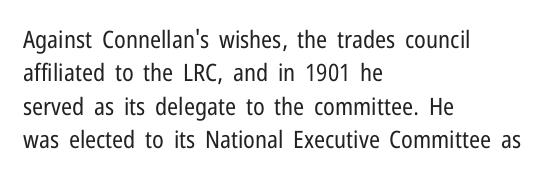
Q: Is the text bold? A: No.
Q: Is the text italic (slanted)? A: No, it is upright.
Q: Is the text underlined? A: No.
Q: How is the paragraph aligned? A: Left-aligned.
Q: Is the spacing between letters normal or unusually wide? A: Normal.
Q: Is the spacing between lines tight, normal or loose? A: Normal.
